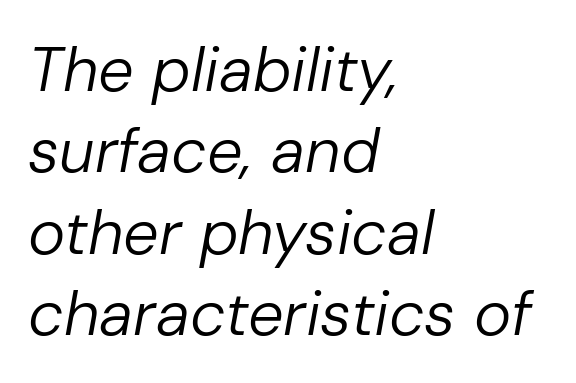
The image shows 63 px regular-weight type, italic (leaning right); set left-aligned, normal line spacing (1.29x), normal letter spacing, not underlined; low stroke contrast and a medium x-height.
